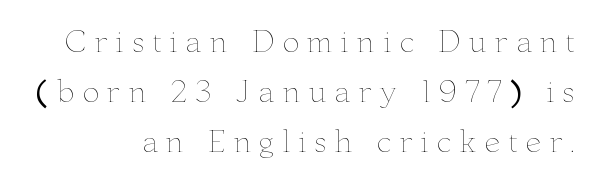
Q: Is the text bold? A: No.
Q: Is the text italic (slanted)? A: No, it is upright.
Q: Is the text underlined? A: No.
Q: How is the paragraph aligned? A: Right-aligned.
Q: Is the spacing between letters normal or unusually wide? A: Unusually wide.
Q: Width (condensed, normal, or wide)? A: Wide.
Q: Stroke contrast? A: Low.
Q: x-height? A: Small.
Q: Monospaced? A: No.
